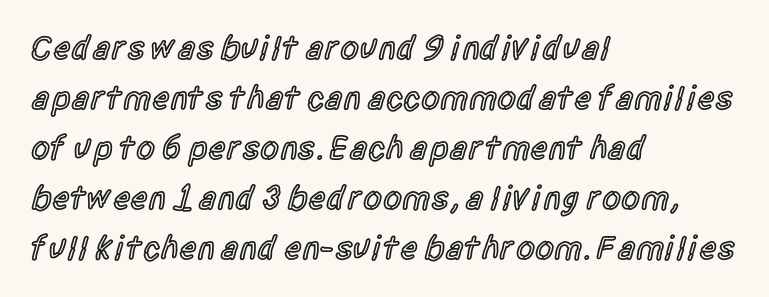
Compared with a centered layout, this one pins lines to the left instead. In terms of leading, this rendering sits right in the middle. The letters advance in unequal steps, a hallmark of proportional type.
